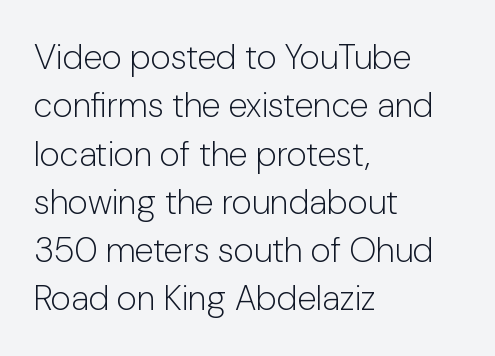
{"serif": "no", "italic": "no", "bold": "no", "weight": "light", "width": "normal", "stroke_contrast": "low", "x_height": "medium", "monospaced": "no", "underline": "no", "align": "left", "line_spacing": "normal", "line_spacing_ratio": 1.38, "letter_spacing": "normal", "letter_spacing_em": 0.0, "glyph_px": 35}
